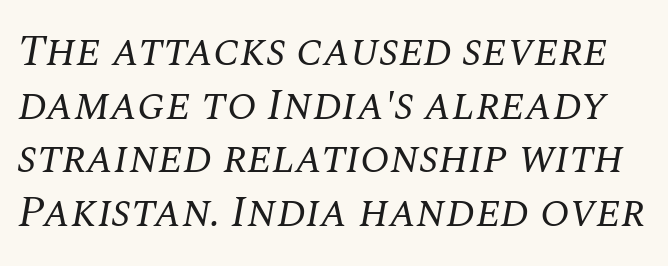
{"serif": "yes", "italic": "yes", "lean": "right", "slant_degrees": 10, "bold": "no", "weight": "regular", "width": "normal", "stroke_contrast": "medium", "x_height": "large", "monospaced": "no", "underline": "no", "line_spacing_ratio": 1.22, "letter_spacing": "normal", "letter_spacing_em": 0.0, "glyph_px": 44}
